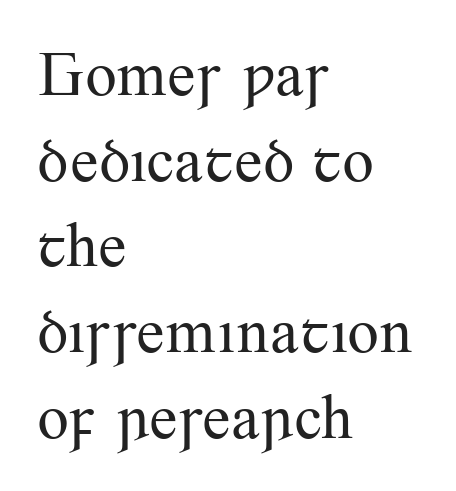
The image shows 63 px regular-weight serif type, upright; set left-aligned, normal line spacing (1.36x), normal letter spacing, not underlined; medium stroke contrast and a small x-height.
